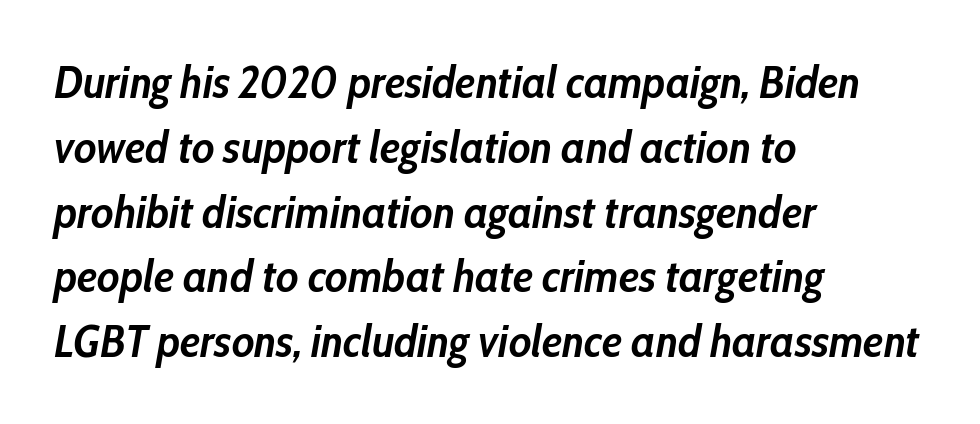
Q: Is the text bold? A: Yes.
Q: Is the text italic (slanted)? A: Yes, it leans right by about 10 degrees.
Q: Is the text underlined? A: No.
Q: How is the paragraph aligned? A: Left-aligned.
Q: Is the spacing between letters normal or unusually wide? A: Normal.
Q: Is the spacing between lines tight, normal or loose? A: Normal.
Q: Width (condensed, normal, or wide)? A: Condensed.
Q: Stroke contrast? A: Low.
Q: x-height? A: Medium.
Q: Monospaced? A: No.
